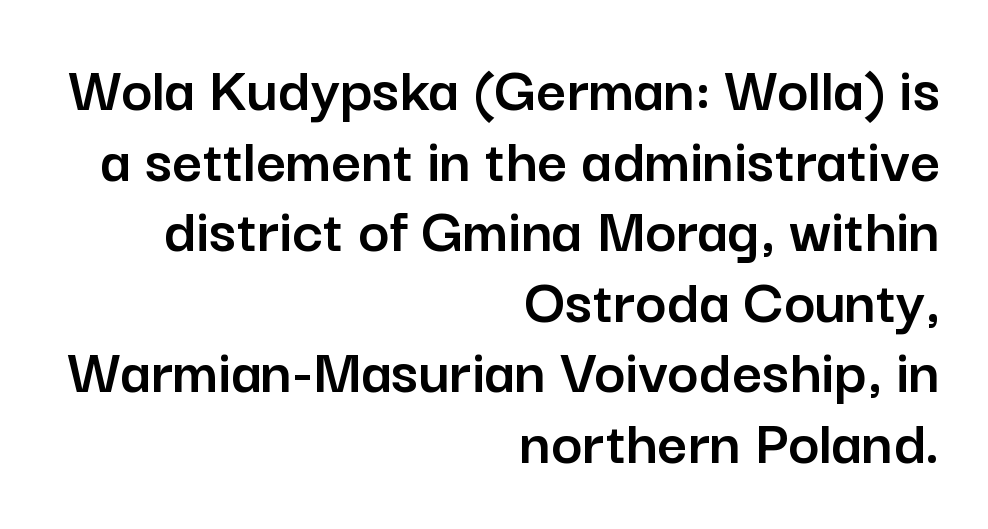
{"serif": "no", "italic": "no", "width": "normal", "stroke_contrast": "low", "x_height": "medium", "monospaced": "no", "underline": "no", "align": "right", "line_spacing": "tight", "line_spacing_ratio": 1.07, "letter_spacing": "normal", "letter_spacing_em": 0.0, "glyph_px": 66}
